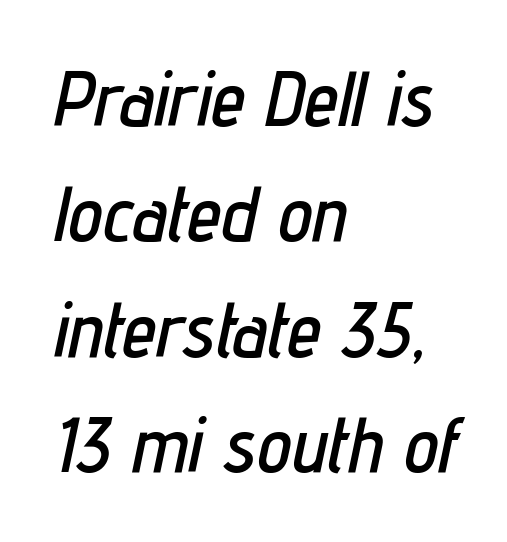
Is the block centered? No — it sits flush against the left margin. Proportional: the letters do not fall into vertical columns. No word sits above an underline. The leading is moderate, giving the passage an even texture. Honestly, the letter spacing is just normal — you wouldn't notice it.
